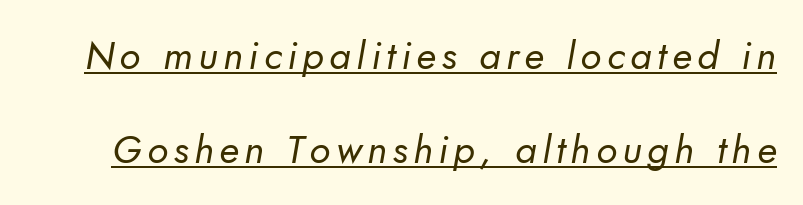
Type style note: lacks serifs. Stroke thickness stays within the range of a standard reading face or lighter. Here the designer chose a conventional face with non-uniform glyph widths. Leading: increased. Glance below the letters and you will spot a drawn line.
